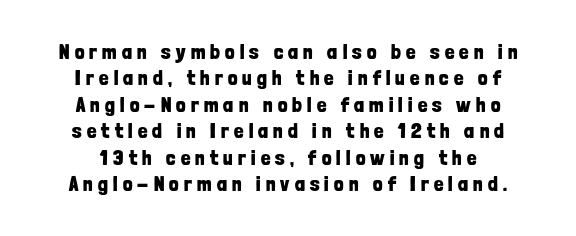
{"italic": "no", "bold": "yes", "underline": "no", "line_spacing": "normal", "line_spacing_ratio": 1.26, "letter_spacing": "wide", "letter_spacing_em": 0.25, "glyph_px": 21}
